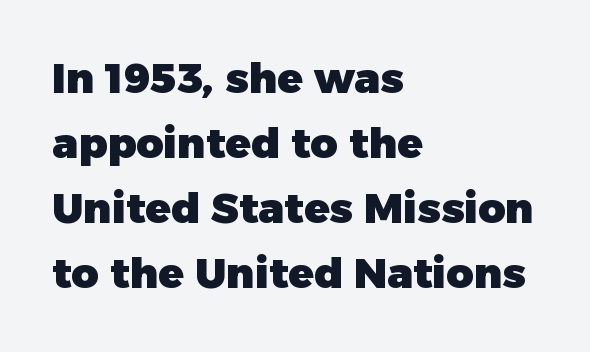
{"serif": "no", "italic": "no", "bold": "yes", "weight": "heavy", "width": "normal", "stroke_contrast": "low", "x_height": "medium", "monospaced": "no", "underline": "no", "align": "left", "line_spacing": "normal", "line_spacing_ratio": 1.55, "letter_spacing": "normal", "letter_spacing_em": 0.0, "glyph_px": 42}
